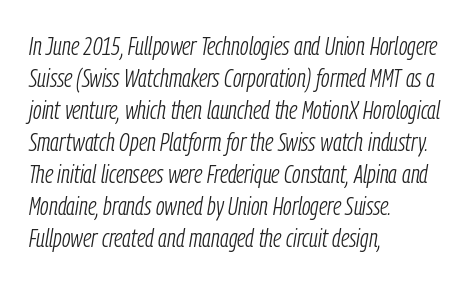
Letters have the restrained weight of plain body copy at most. Clear beneath every line of the passage. Horizontal alignment here is leftward, the default for most running prose. These lines were composed using italics. Letter spacing: default.
